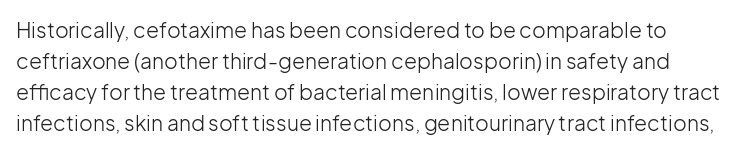
Q: Is the text bold? A: No.
Q: Is the text italic (slanted)? A: No, it is upright.
Q: Is the text underlined? A: No.
Q: Is the spacing between letters normal or unusually wide? A: Normal.
Q: Is the spacing between lines tight, normal or loose? A: Normal.
